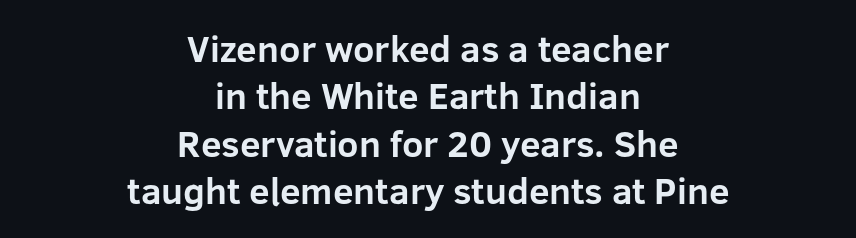
The image shows 37 px bold sans-serif type, upright; set centered, normal line spacing (1.28x), normal letter spacing, not underlined; low stroke contrast and a medium x-height.
